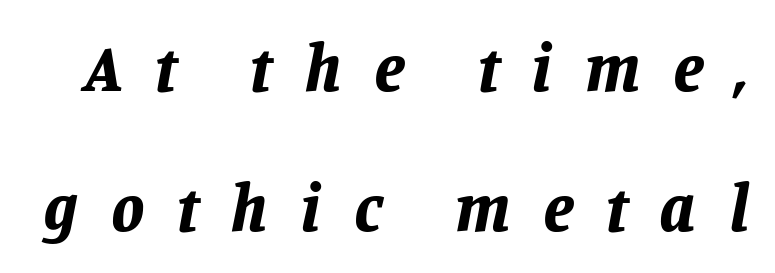
The image shows 67 px bold type, italic (leaning right); set loose line spacing (2.09x), unusually wide letter spacing (+0.48 em), not underlined; low stroke contrast and a large x-height.
